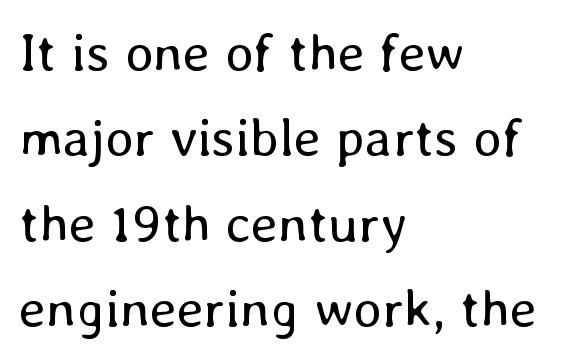
{"italic": "no", "bold": "no", "weight": "regular", "width": "normal", "stroke_contrast": "low", "x_height": "medium", "monospaced": "no", "underline": "no", "align": "left", "line_spacing": "normal", "line_spacing_ratio": 1.58, "letter_spacing": "normal", "letter_spacing_em": 0.0, "glyph_px": 54}
